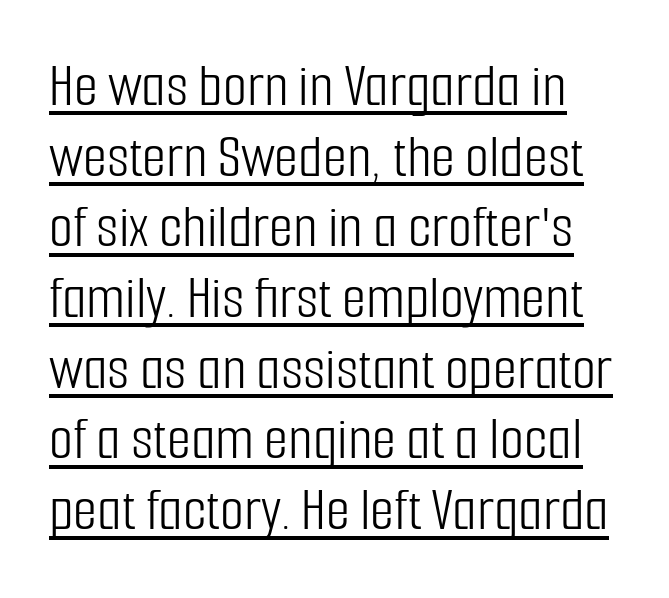
Q: Is the text bold? A: No.
Q: Is the text italic (slanted)? A: No, it is upright.
Q: Is the typeface a serif or a sans-serif typeface? A: Sans-serif.
Q: Is the text underlined? A: Yes.
Q: Is the spacing between letters normal or unusually wide? A: Normal.
Q: Is the spacing between lines tight, normal or loose? A: Tight.
Q: Width (condensed, normal, or wide)? A: Condensed.
Q: Stroke contrast? A: Low.
Q: x-height? A: Medium.
Q: Monospaced? A: No.
